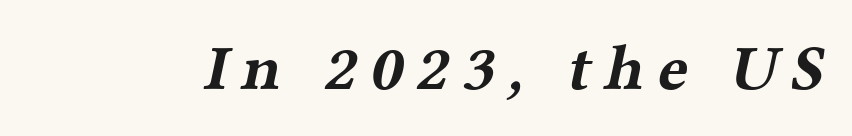
Q: Is the text bold? A: Yes.
Q: Is the typeface a serif or a sans-serif typeface? A: Serif.
Q: Is the text underlined? A: No.
Q: Is the spacing between letters normal or unusually wide? A: Unusually wide.
Q: Width (condensed, normal, or wide)? A: Wide.
Q: Stroke contrast? A: Medium.
Q: x-height? A: Medium.
Q: Monospaced? A: No.
